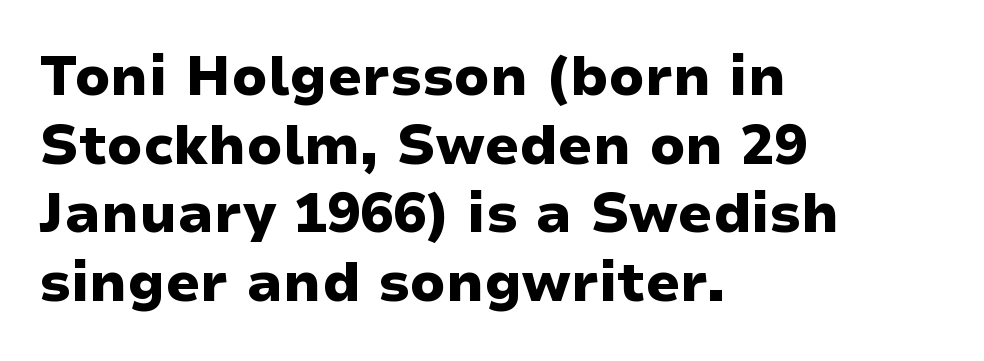
Q: Is the text bold? A: Yes.
Q: Is the text italic (slanted)? A: No, it is upright.
Q: Is the typeface a serif or a sans-serif typeface? A: Sans-serif.
Q: Is the text underlined? A: No.
Q: How is the paragraph aligned? A: Left-aligned.
Q: Is the spacing between letters normal or unusually wide? A: Normal.
Q: Is the spacing between lines tight, normal or loose? A: Normal.
Q: Width (condensed, normal, or wide)? A: Wide.
Q: Stroke contrast? A: Low.
Q: x-height? A: Medium.
Q: Monospaced? A: No.
